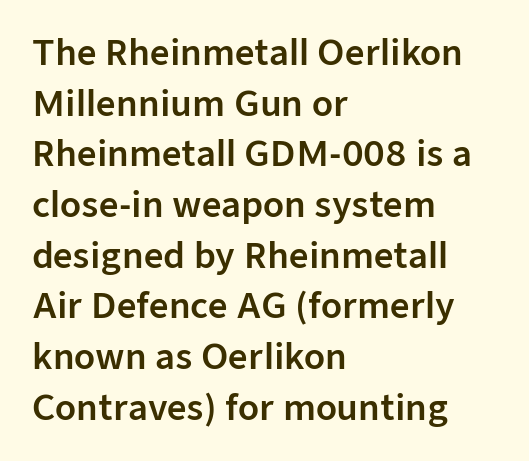
Q: Is the text italic (slanted)? A: No, it is upright.
Q: Is the typeface a serif or a sans-serif typeface? A: Sans-serif.
Q: Is the text underlined? A: No.
Q: How is the paragraph aligned? A: Left-aligned.
Q: Is the spacing between letters normal or unusually wide? A: Normal.
Q: Is the spacing between lines tight, normal or loose? A: Normal.
Q: Width (condensed, normal, or wide)? A: Normal.
Q: Stroke contrast? A: Low.
Q: x-height? A: Medium.
Q: Monospaced? A: No.
